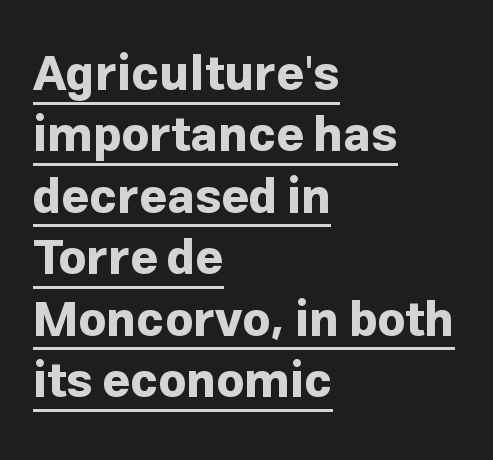
The image shows 48 px bold sans-serif type, upright; set left-aligned, normal line spacing (1.28x), normal letter spacing, underlined; low stroke contrast and a medium x-height.
